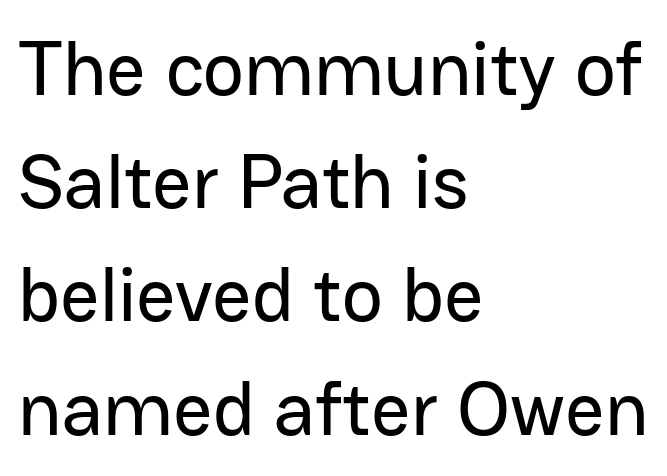
The image shows 77 px sans-serif type, upright; set left-aligned, normal line spacing (1.47x), normal letter spacing, not underlined; low stroke contrast and a medium x-height.
